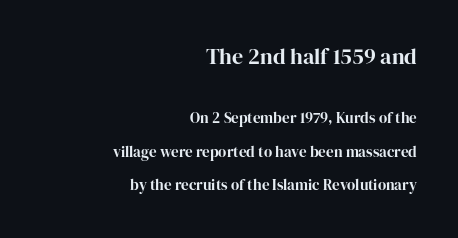
Q: Is the text bold? A: Yes.
Q: Is the text italic (slanted)? A: No, it is upright.
Q: Is the text underlined? A: No.
Q: How is the paragraph aligned? A: Right-aligned.
Q: Is the spacing between letters normal or unusually wide? A: Normal.
Q: Is the spacing between lines tight, normal or loose? A: Loose.
Q: Which block of text is set in a larger size, the first (top) or the second (bottom)? A: The first (top) one.
